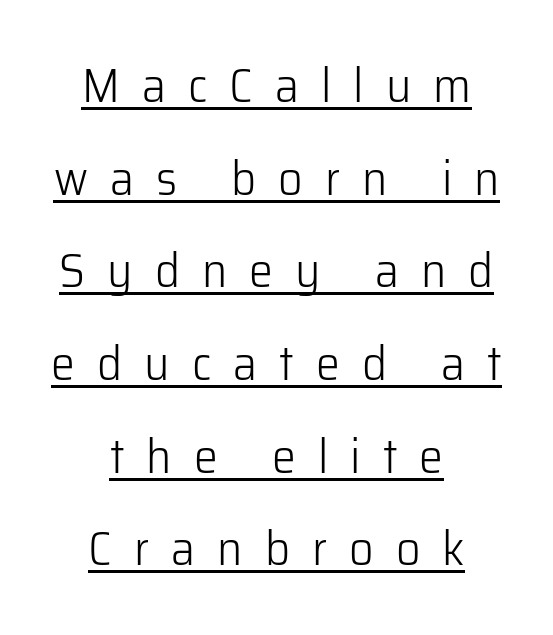
Q: Is the text bold? A: No.
Q: Is the text italic (slanted)? A: No, it is upright.
Q: Is the typeface a serif or a sans-serif typeface? A: Sans-serif.
Q: Is the text underlined? A: Yes.
Q: How is the paragraph aligned? A: Centered.
Q: Is the spacing between letters normal or unusually wide? A: Unusually wide.
Q: Is the spacing between lines tight, normal or loose? A: Loose.
Q: Width (condensed, normal, or wide)? A: Normal.
Q: Stroke contrast? A: Low.
Q: x-height? A: Medium.
Q: Monospaced? A: No.
